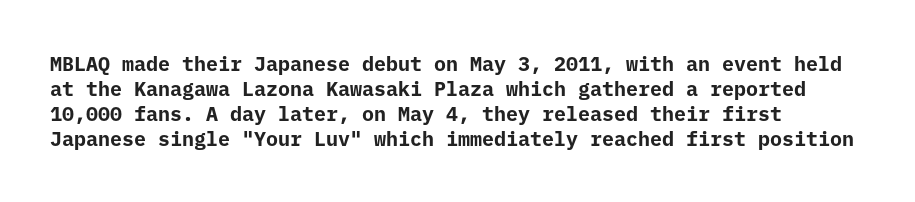
The image shows 20 px bold type, upright; set left-aligned, normal line spacing (1.25x), normal letter spacing, not underlined.
